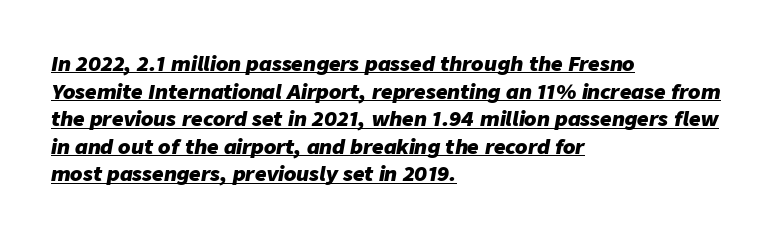
The image shows 20 px bold type, italic (leaning right); set left-aligned, normal line spacing (1.38x), normal letter spacing, underlined.
